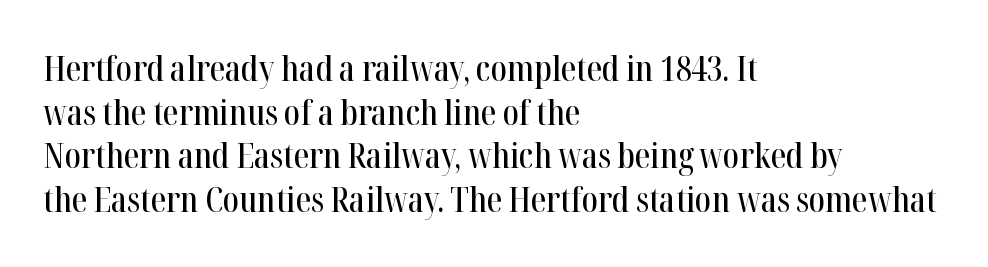
The image shows 35 px condensed serif type, upright; set left-aligned, normal line spacing (1.25x), normal letter spacing, not underlined; high stroke contrast and a medium x-height.
